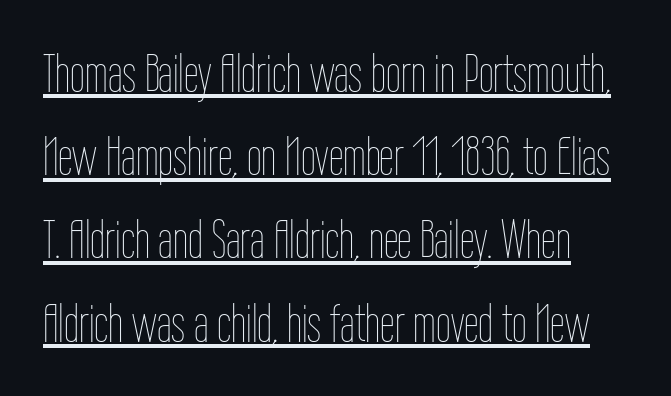
{"italic": "no", "bold": "no", "weight": "thin", "width": "condensed", "stroke_contrast": "low", "x_height": "medium", "monospaced": "no", "underline": "yes", "line_spacing": "normal", "line_spacing_ratio": 1.57, "letter_spacing": "normal", "letter_spacing_em": 0.0, "glyph_px": 53}
